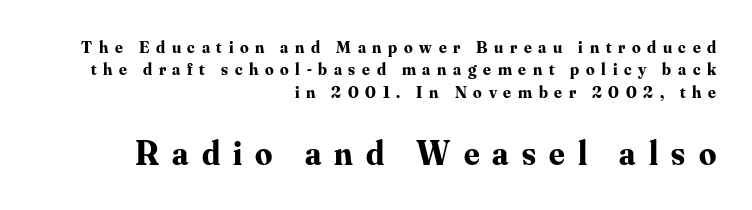
The image shows 34 px bold serif type, upright; set right-aligned, normal line spacing (1.32x), unusually wide letter spacing (+0.39 em), not underlined; the second (bottom) block is 2.0x larger; medium stroke contrast and a small x-height.
